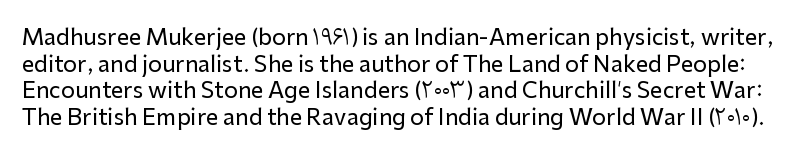
The lettering holds an erect, upright posture throughout. Inter-character spacing is left at the font's built-in metrics. Has an underline been added? It has not.
